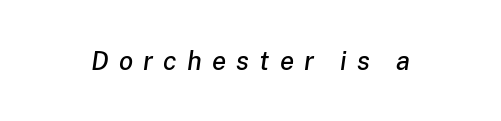
{"italic": "yes", "lean": "right", "slant_degrees": 8, "underline": "no", "letter_spacing": "wide", "letter_spacing_em": 0.39, "glyph_px": 26}
